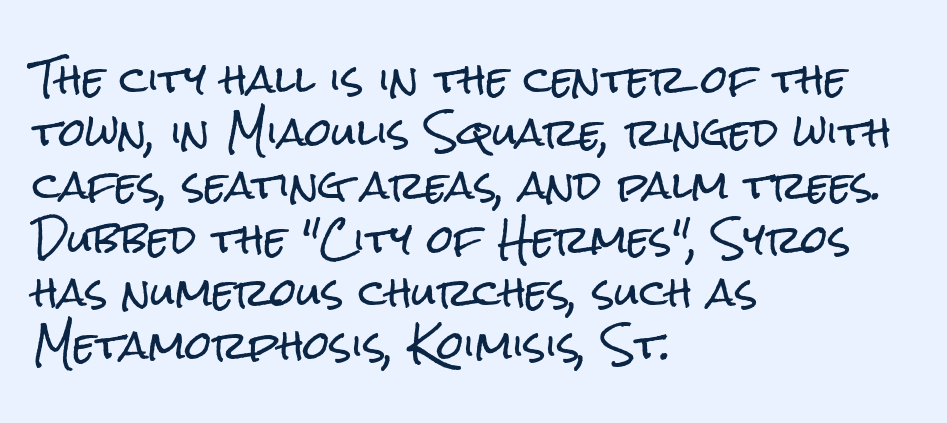
{"serif": "no", "italic": "no", "width": "condensed", "stroke_contrast": "low", "x_height": "medium", "monospaced": "no", "underline": "no", "align": "left", "line_spacing": "normal", "line_spacing_ratio": 1.4, "letter_spacing": "normal", "letter_spacing_em": 0.0, "glyph_px": 38}
